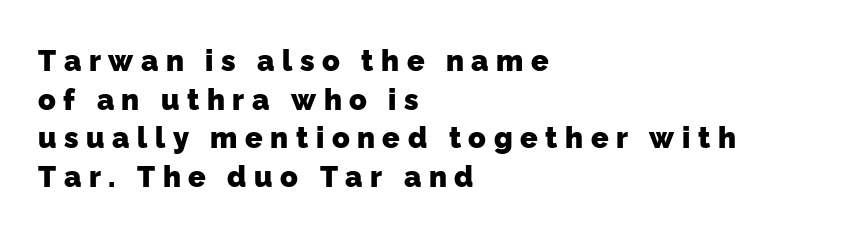
Q: Is the text bold? A: Yes.
Q: Is the typeface a serif or a sans-serif typeface? A: Sans-serif.
Q: Is the text underlined? A: No.
Q: How is the paragraph aligned? A: Left-aligned.
Q: Is the spacing between letters normal or unusually wide? A: Unusually wide.
Q: Is the spacing between lines tight, normal or loose? A: Normal.
Q: Width (condensed, normal, or wide)? A: Normal.
Q: Stroke contrast? A: Low.
Q: x-height? A: Medium.
Q: Monospaced? A: No.
